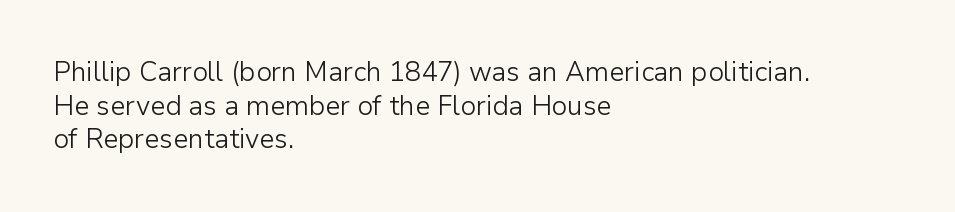
Whoever set this chose a conventional vertical rhythm. Each stroke keeps to a modest, everyday thickness or less. Is there any slant? The stems are plumb. Any mark beneath the type? The region is blank. Horizontal alignment here is leftward, the default for most running prose.
